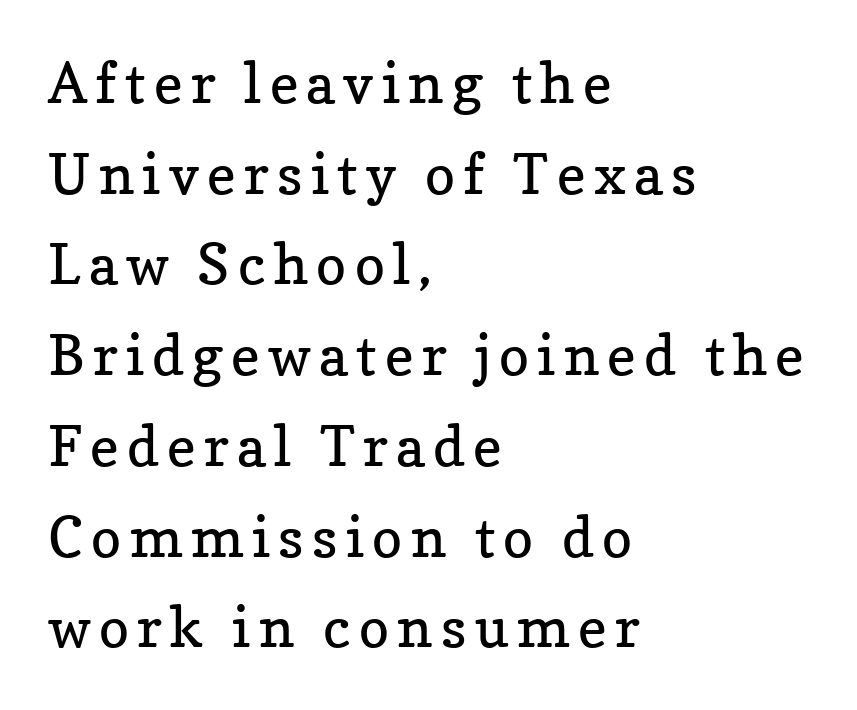
Every row of glyphs begins at an identical x-position on the left. No letter is thick-stroked: the sample isn't bold. The leading is moderate, giving the passage an even texture. Each letter's strokes conclude with small projecting serifs. You can tell it's not italic because the verticals are truly vertical. Note the varied advance widths — an 'i' is clearly narrower than an 'm'.
